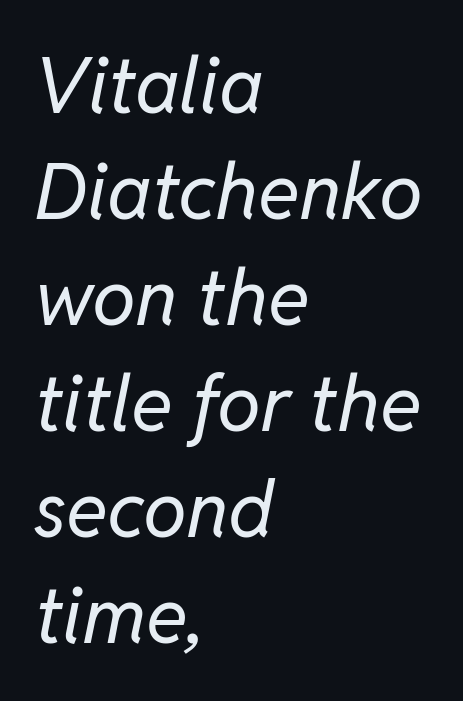
Q: Is the text bold? A: No.
Q: Is the text italic (slanted)? A: Yes, it leans right by about 11 degrees.
Q: Is the text underlined? A: No.
Q: How is the paragraph aligned? A: Left-aligned.
Q: Is the spacing between letters normal or unusually wide? A: Normal.
Q: Is the spacing between lines tight, normal or loose? A: Normal.
Q: Width (condensed, normal, or wide)? A: Normal.
Q: Stroke contrast? A: Low.
Q: x-height? A: Medium.
Q: Monospaced? A: No.
